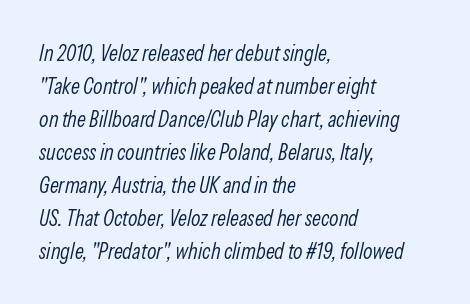
{"italic": "yes", "lean": "right", "slant_degrees": 13, "bold": "no", "underline": "no", "align": "left", "line_spacing": "normal", "line_spacing_ratio": 1.5, "letter_spacing": "normal", "letter_spacing_em": 0.0, "glyph_px": 22}
